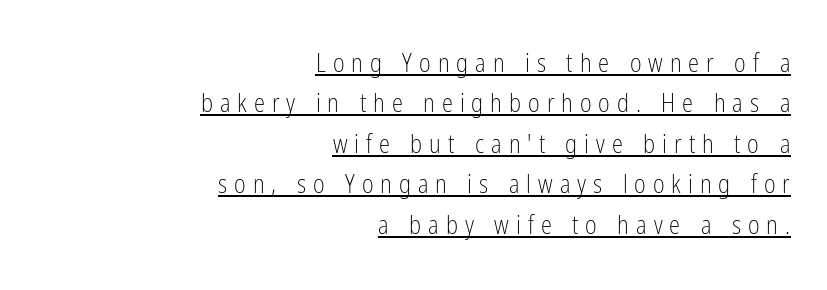
{"italic": "no", "bold": "no", "underline": "yes", "align": "right", "line_spacing": "normal", "line_spacing_ratio": 1.62, "letter_spacing": "wide", "letter_spacing_em": 0.28, "glyph_px": 25}
